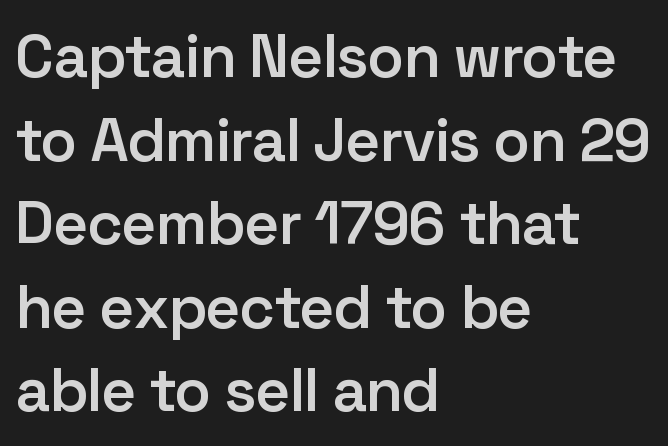
Q: Is the text bold? A: Semi-bold.
Q: Is the text italic (slanted)? A: No, it is upright.
Q: Is the typeface a serif or a sans-serif typeface? A: Sans-serif.
Q: Is the text underlined? A: No.
Q: How is the paragraph aligned? A: Left-aligned.
Q: Is the spacing between letters normal or unusually wide? A: Normal.
Q: Is the spacing between lines tight, normal or loose? A: Normal.
Q: Width (condensed, normal, or wide)? A: Normal.
Q: Stroke contrast? A: Low.
Q: x-height? A: Medium.
Q: Monospaced? A: No.
